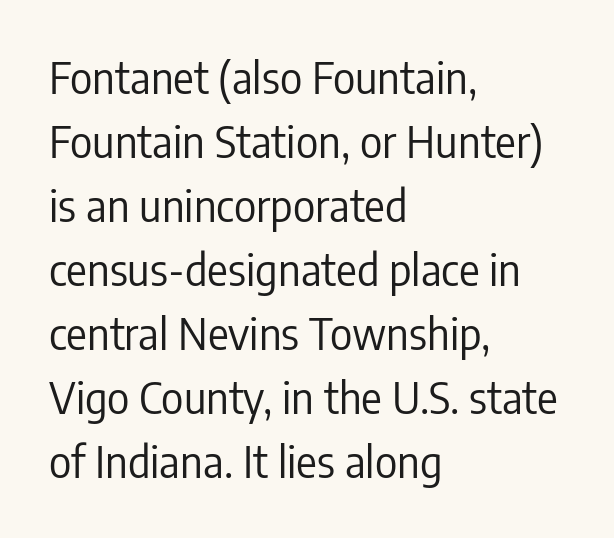
This rendering features lettering with no underline. No letter is thick-stroked: the sample isn't bold. Style check: upright. Spacing verdict: proportional, widths tailored to each character. Leftover space on each line is placed entirely after the last word.
